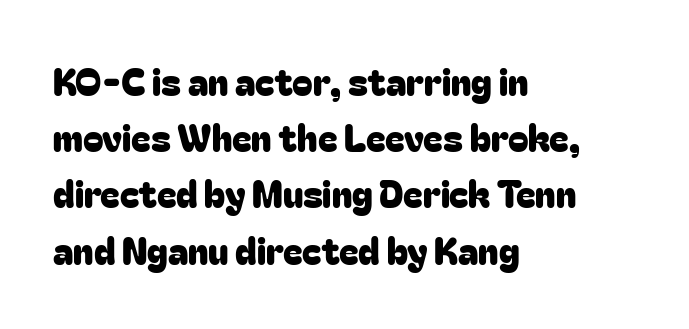
Tall strokes in this sample are plumb rather than angled. Every row of glyphs begins at an identical x-position on the left. Each letter keeps its own natural width here, so spacing adapts to shape. A typesetter would label this face a sans.
